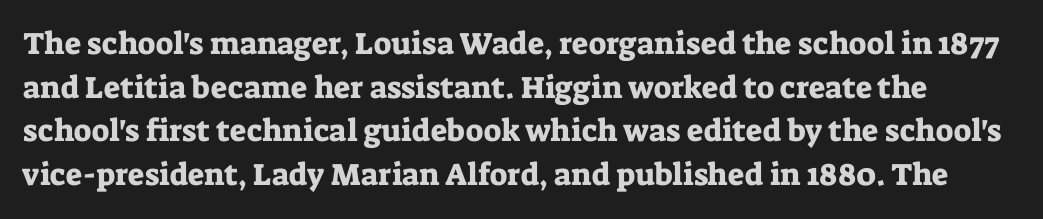
The image shows 31 px serif type, upright; set normal line spacing (1.41x), normal letter spacing, not underlined; low stroke contrast and a medium x-height.
